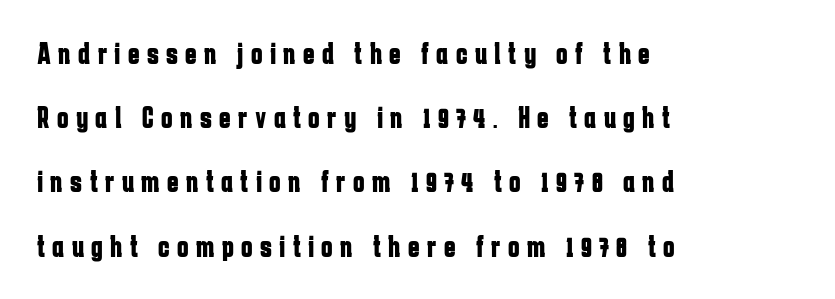
The image shows 31 px bold, condensed sans-serif type, upright; set left-aligned, loose line spacing (2.07x), unusually wide letter spacing (+0.24 em), not underlined; low stroke contrast and a medium x-height.
